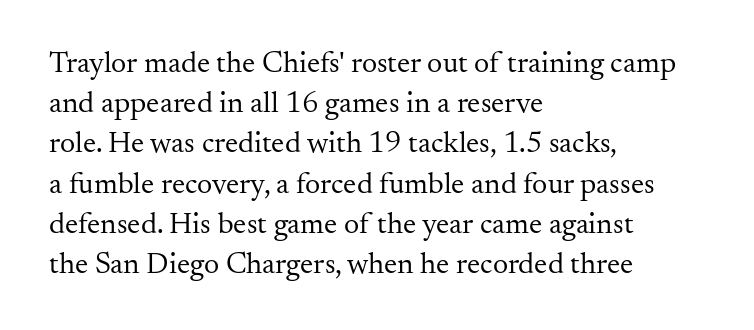
The image shows 30 px regular-weight serif type, upright; set left-aligned, normal line spacing (1.34x), normal letter spacing, not underlined; medium stroke contrast and a small x-height.
